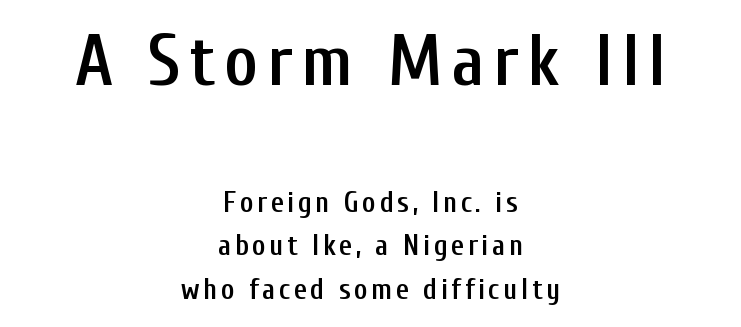
{"serif": "no", "italic": "no", "bold": "semi", "weight": "semibold", "width": "condensed", "stroke_contrast": "low", "x_height": "medium", "monospaced": "no", "underline": "no", "align": "center", "line_spacing": "normal", "line_spacing_ratio": 1.5, "larger_block": "first", "size_ratio": 2.48, "glyph_px": 72}
